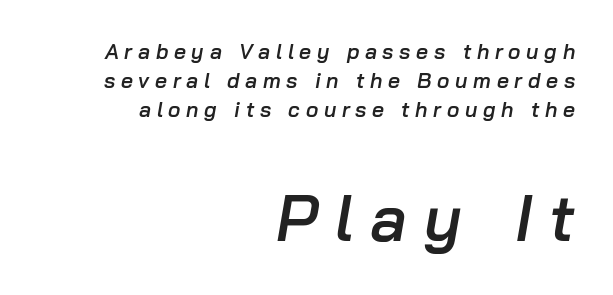
Q: Is the text bold? A: Semi-bold.
Q: Is the text italic (slanted)? A: Yes, it leans right by about 10 degrees.
Q: Is the text underlined? A: No.
Q: How is the paragraph aligned? A: Right-aligned.
Q: Is the spacing between letters normal or unusually wide? A: Unusually wide.
Q: Is the spacing between lines tight, normal or loose? A: Normal.
Q: Which block of text is set in a larger size, the first (top) or the second (bottom)? A: The second (bottom) one.
Q: Width (condensed, normal, or wide)? A: Normal.
Q: Stroke contrast? A: Low.
Q: x-height? A: Medium.
Q: Monospaced? A: No.
